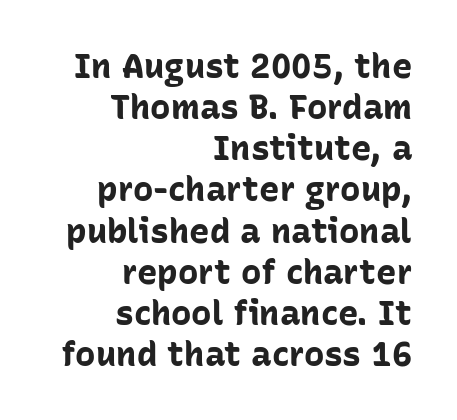
The image shows 34 px bold sans-serif type, upright; set right-aligned, line spacing 1.21x, normal letter spacing, not underlined; low stroke contrast and a medium x-height.
